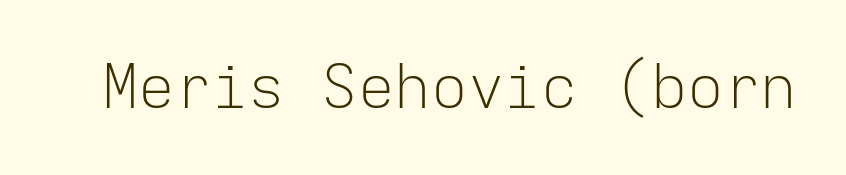
Stroke mass is kept to a normal reading level or below. Words appear dense and cohesive because spacing is normal. Glance below the letters and you will spot only blank space. The letters march in equal steps, a hallmark of fixed-pitch type. To sum up the face: it is a sans, with no serifs. Posture: vertical.
